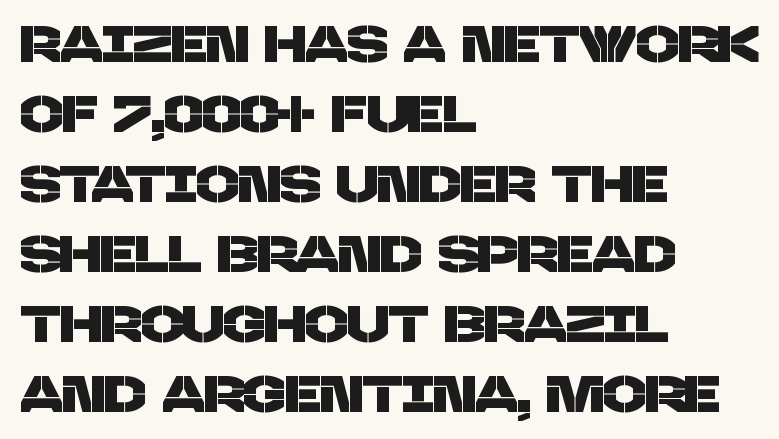
Q: Is the typeface a serif or a sans-serif typeface? A: Sans-serif.
Q: Is the text underlined? A: No.
Q: How is the paragraph aligned? A: Left-aligned.
Q: Is the spacing between letters normal or unusually wide? A: Normal.
Q: Is the spacing between lines tight, normal or loose? A: Normal.
Q: Width (condensed, normal, or wide)? A: Normal.
Q: Stroke contrast? A: Low.
Q: x-height? A: Large.
Q: Monospaced? A: No.
